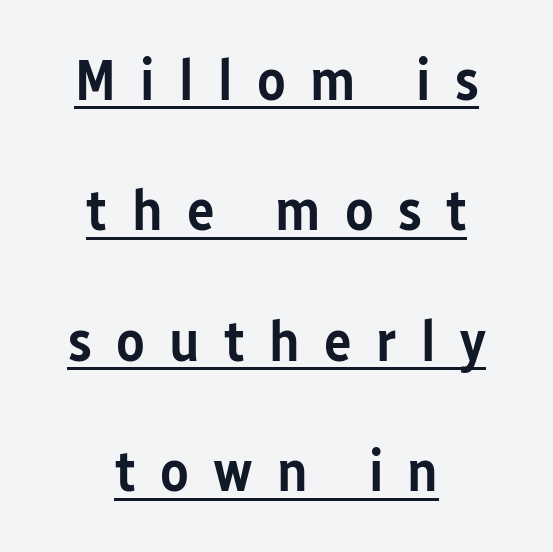
The image shows 58 px semibold, condensed sans-serif type, upright; set centered, loose line spacing (2.25x), unusually wide letter spacing (+0.42 em), underlined; low stroke contrast and a medium x-height.
